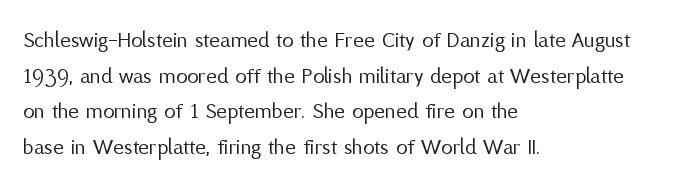
Baseline-to-baseline distance is the conventional proportion of letter height. The passage is arranged the way most books set body copy — flush left. The glyphs are unaccompanied by any horizontal stroke below them. The gaps between neighbouring characters are ordinary and unremarkable.
